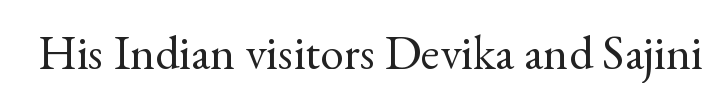
The image shows 48 px regular-weight serif type, upright; set normal letter spacing, not underlined; a small x-height.
